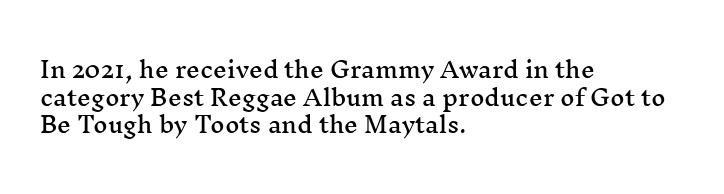
{"italic": "no", "underline": "no", "align": "left", "line_spacing": "normal", "line_spacing_ratio": 1.26, "letter_spacing": "normal", "letter_spacing_em": 0.0, "glyph_px": 22}
